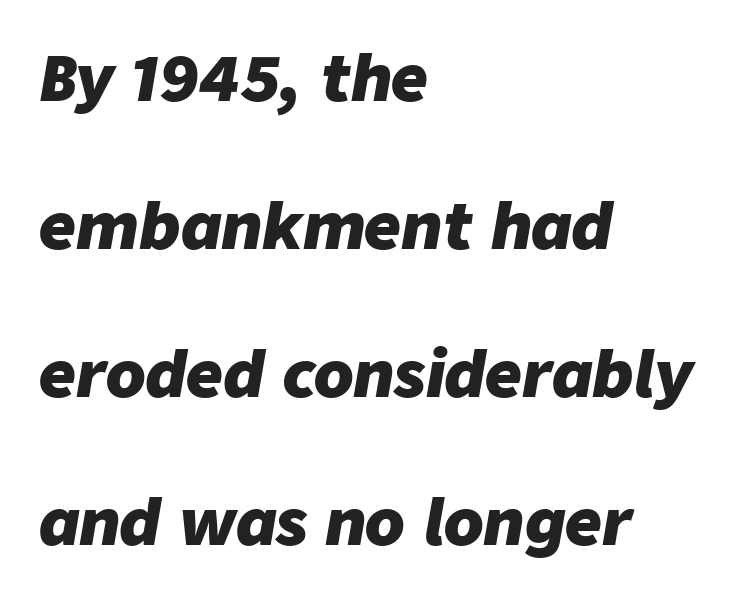
Q: Is the text bold? A: Yes.
Q: Is the text italic (slanted)? A: Yes, it leans right by about 9 degrees.
Q: Is the text underlined? A: No.
Q: How is the paragraph aligned? A: Left-aligned.
Q: Is the spacing between letters normal or unusually wide? A: Normal.
Q: Is the spacing between lines tight, normal or loose? A: Loose.
Q: Width (condensed, normal, or wide)? A: Normal.
Q: Stroke contrast? A: Low.
Q: x-height? A: Medium.
Q: Monospaced? A: No.
